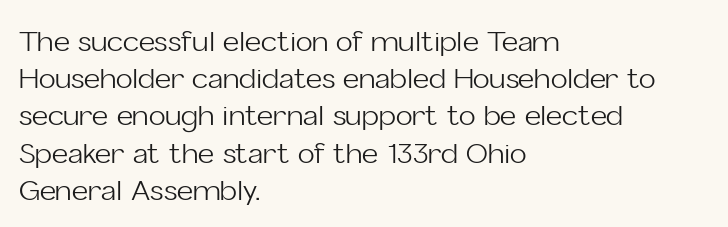
Q: Is the text bold? A: No.
Q: Is the text italic (slanted)? A: No, it is upright.
Q: Is the typeface a serif or a sans-serif typeface? A: Sans-serif.
Q: Is the text underlined? A: No.
Q: How is the paragraph aligned? A: Left-aligned.
Q: Is the spacing between letters normal or unusually wide? A: Normal.
Q: Is the spacing between lines tight, normal or loose? A: Normal.
Q: Width (condensed, normal, or wide)? A: Normal.
Q: Stroke contrast? A: Low.
Q: x-height? A: Medium.
Q: Monospaced? A: No.
